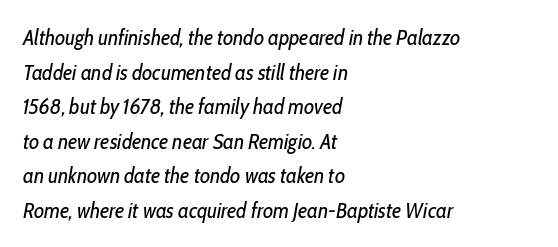
Q: Is the text bold? A: No.
Q: Is the text italic (slanted)? A: Yes, it leans right by about 10 degrees.
Q: Is the text underlined? A: No.
Q: How is the paragraph aligned? A: Left-aligned.
Q: Is the spacing between letters normal or unusually wide? A: Normal.
Q: Is the spacing between lines tight, normal or loose? A: Normal.
